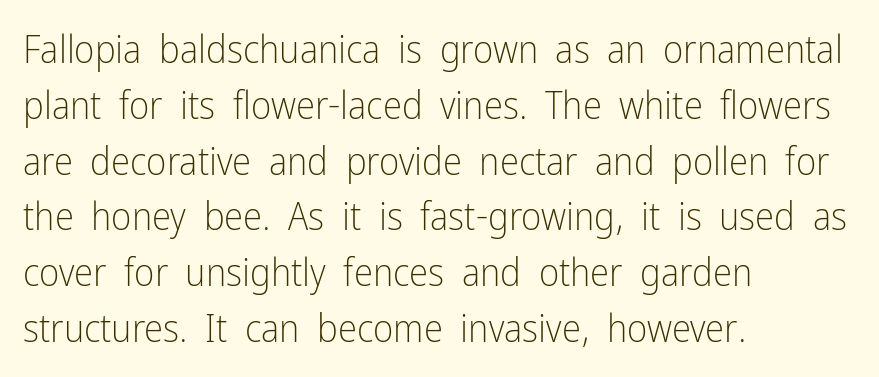
Spacing verdict: proportional, widths tailored to each character. Unlike italic type, these characters show no tilt at all. Leading: standard. Does the copy run flush right? No — it runs flush left.
